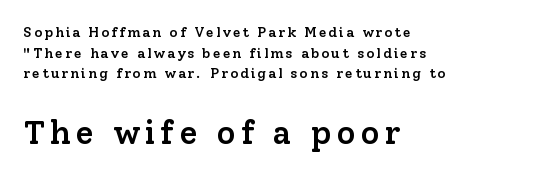
To sum up the face: it has serifs. Note the varied advance widths — an 'i' is clearly narrower than an 'm'. The compositor pushed each line to the left boundary. Nope, not italic — everything's standing straight. Stroke thickness is moderately raised; the sample reads as semibold.
